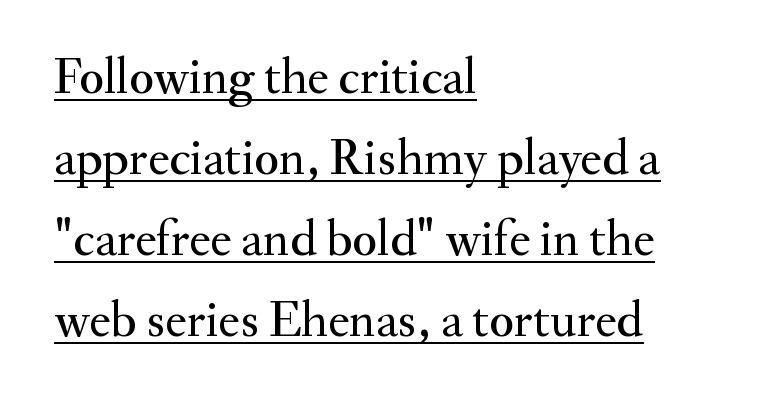
{"serif": "yes", "italic": "no", "width": "normal", "stroke_contrast": "medium", "x_height": "small", "monospaced": "no", "underline": "yes", "align": "left", "line_spacing": "normal", "line_spacing_ratio": 1.59, "letter_spacing": "normal", "letter_spacing_em": 0.0, "glyph_px": 51}
